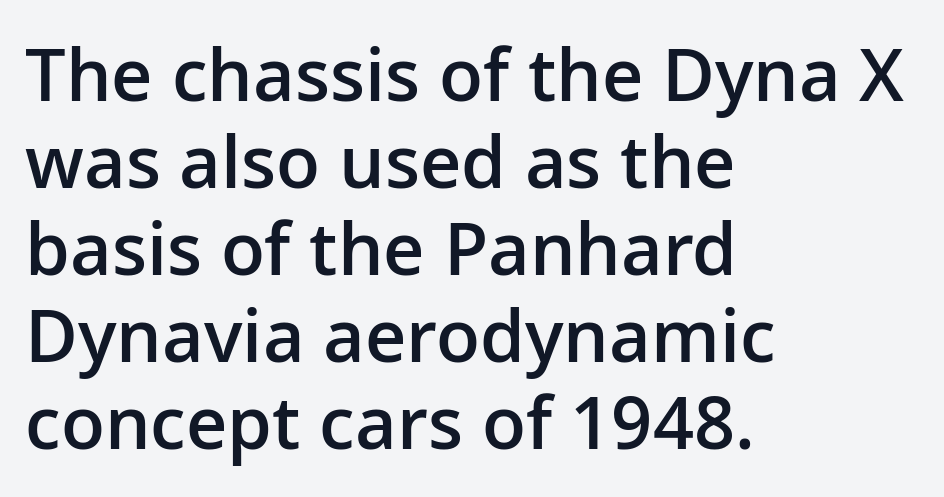
Regarding serifs, this sample does without them. Each row of text sits above clean, open space. Note the varied advance widths — an 'i' is clearly narrower than an 'm'. This rendering leaves character spacing at its baseline value.
